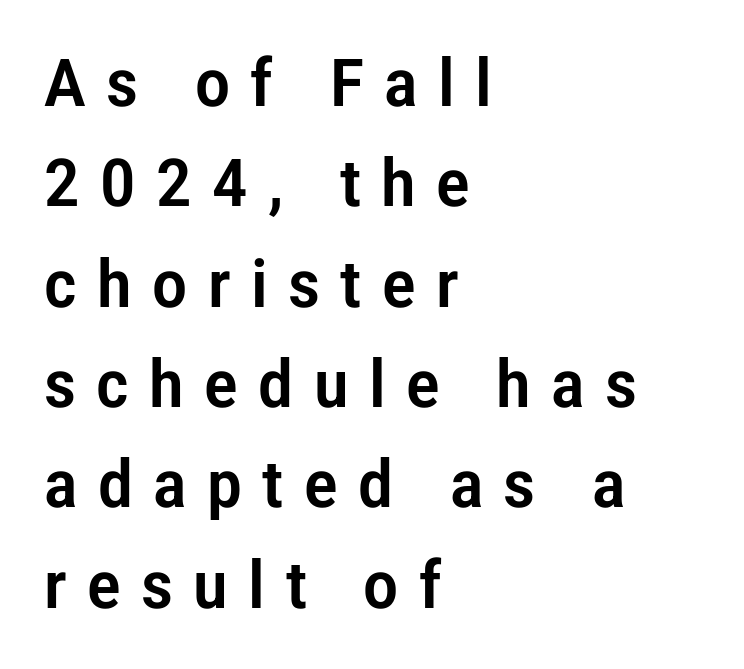
The space directly below the letters is spotless. You could not count columns in this text — the font is proportionally spaced. To sum up the face: it is a sans, with no serifs. Leading: standard.
